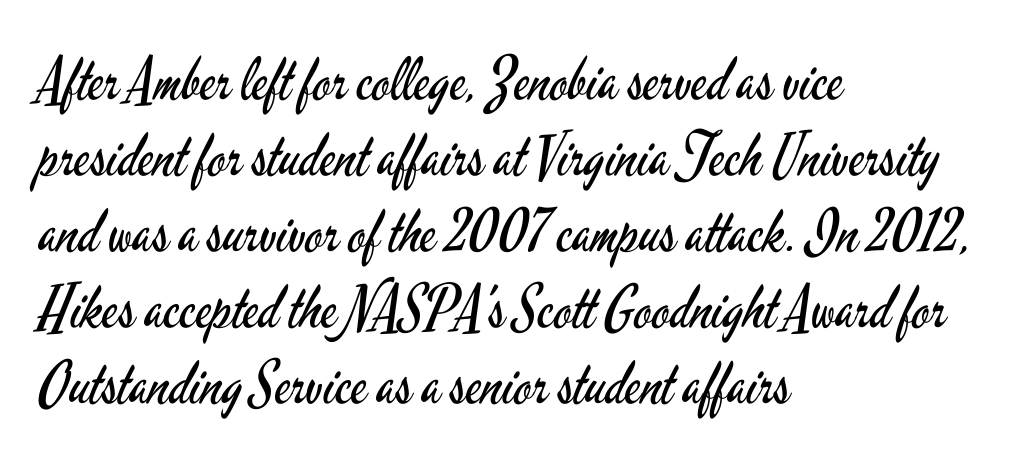
Q: Is the text bold? A: No.
Q: Is the text italic (slanted)? A: Yes.
Q: Is the typeface a serif or a sans-serif typeface? A: Sans-serif.
Q: Is the text underlined? A: No.
Q: How is the paragraph aligned? A: Left-aligned.
Q: Is the spacing between letters normal or unusually wide? A: Normal.
Q: Is the spacing between lines tight, normal or loose? A: Normal.
Q: Width (condensed, normal, or wide)? A: Condensed.
Q: Stroke contrast? A: Low.
Q: x-height? A: Small.
Q: Monospaced? A: No.
